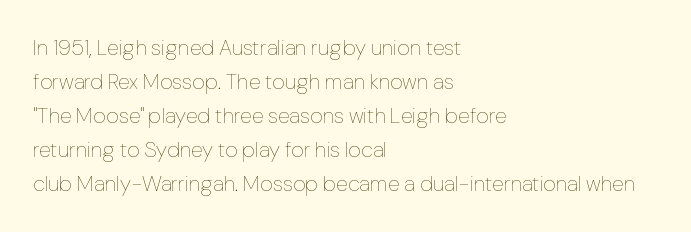
The image shows 22 px text type, upright; set left-aligned, normal line spacing (1.55x), normal letter spacing, not underlined.
